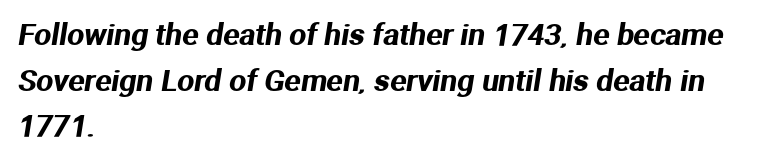
Q: Is the typeface a serif or a sans-serif typeface? A: Sans-serif.
Q: Is the text underlined? A: No.
Q: How is the paragraph aligned? A: Left-aligned.
Q: Is the spacing between letters normal or unusually wide? A: Normal.
Q: Is the spacing between lines tight, normal or loose? A: Normal.
Q: Width (condensed, normal, or wide)? A: Normal.
Q: Stroke contrast? A: Medium.
Q: x-height? A: Medium.
Q: Monospaced? A: No.
